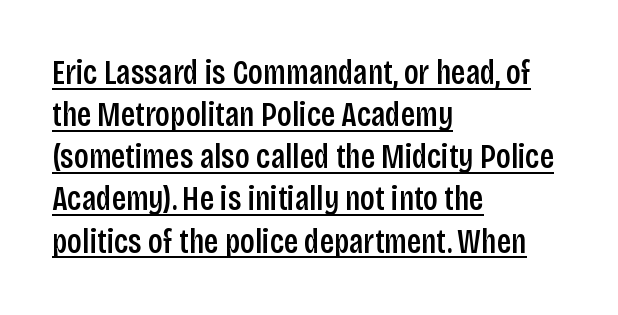
This rendering leaves character spacing at its baseline value. The words here are underlined. Stroke terminals: plain, sans-serif. The passage shown is typed in a proportional face where columns would drift. Casual observation: everything's shoved over to the left.
